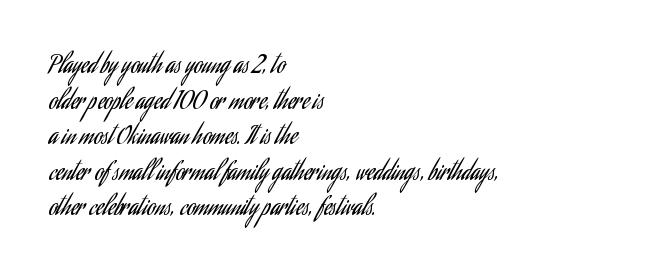
{"bold": "no", "underline": "no", "align": "left", "line_spacing": "normal", "line_spacing_ratio": 1.48, "letter_spacing": "normal", "letter_spacing_em": 0.0, "glyph_px": 24}
